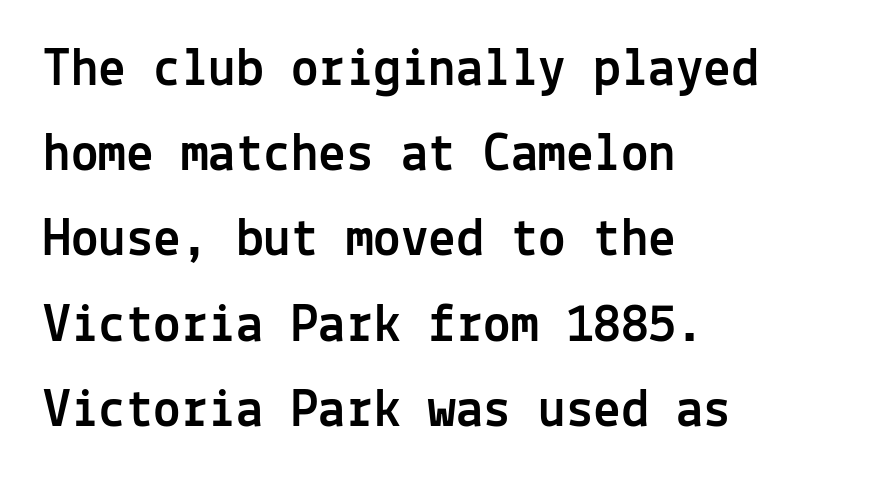
Q: Is the text italic (slanted)? A: No, it is upright.
Q: Is the typeface a serif or a sans-serif typeface? A: Sans-serif.
Q: Is the text underlined? A: No.
Q: How is the paragraph aligned? A: Left-aligned.
Q: Is the spacing between letters normal or unusually wide? A: Normal.
Q: Is the spacing between lines tight, normal or loose? A: Normal.
Q: Width (condensed, normal, or wide)? A: Normal.
Q: x-height? A: Medium.
Q: Monospaced? A: Yes.
